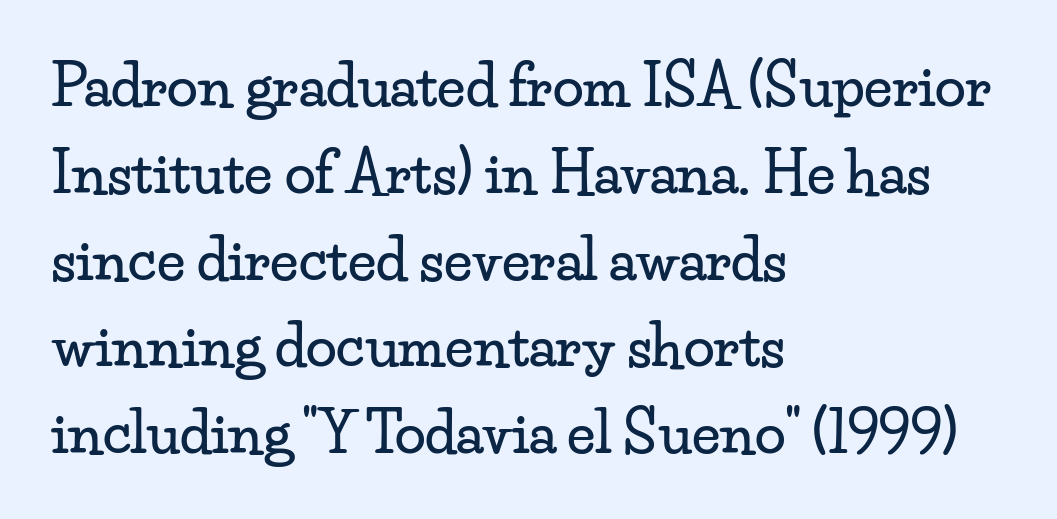
Q: Is the text italic (slanted)? A: No, it is upright.
Q: Is the typeface a serif or a sans-serif typeface? A: Serif.
Q: Is the text underlined? A: No.
Q: How is the paragraph aligned? A: Left-aligned.
Q: Is the spacing between letters normal or unusually wide? A: Normal.
Q: Is the spacing between lines tight, normal or loose? A: Normal.
Q: Width (condensed, normal, or wide)? A: Wide.
Q: Stroke contrast? A: Low.
Q: x-height? A: Small.
Q: Monospaced? A: No.
